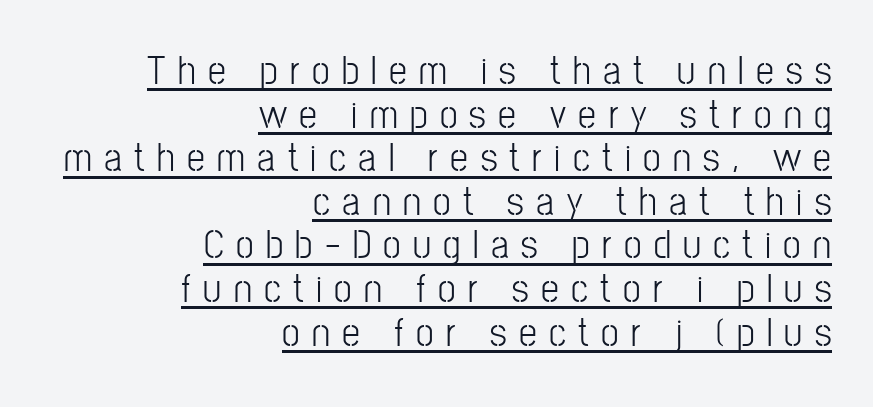
The image shows 40 px light, condensed sans-serif type, upright; set right-aligned, tight line spacing (1.09x), unusually wide letter spacing (+0.31 em), underlined; low stroke contrast and a medium x-height.
